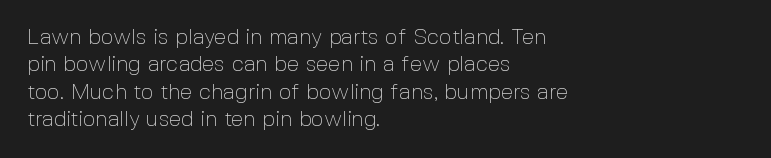
{"italic": "no", "bold": "no", "underline": "no", "align": "left", "line_spacing_ratio": 1.24, "letter_spacing": "normal", "letter_spacing_em": 0.0, "glyph_px": 22}
